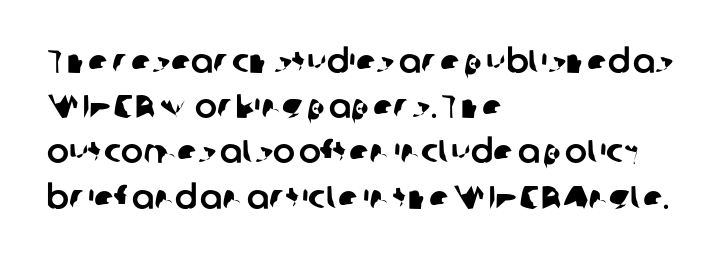
Q: Is the typeface a serif or a sans-serif typeface? A: Sans-serif.
Q: Is the text underlined? A: No.
Q: How is the paragraph aligned? A: Left-aligned.
Q: Is the spacing between letters normal or unusually wide? A: Normal.
Q: Is the spacing between lines tight, normal or loose? A: Normal.
Q: Width (condensed, normal, or wide)? A: Normal.
Q: Stroke contrast? A: Low.
Q: x-height? A: Medium.
Q: Monospaced? A: No.
